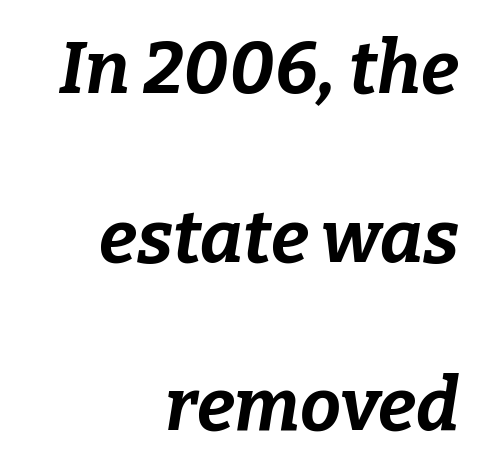
Pretty heavy lettering here — definitely bold. Glance below the letters and you will spot only blank space. You could call the tracking neutral — neither tight nor loose. Every character sits at an angle, as italics do.
